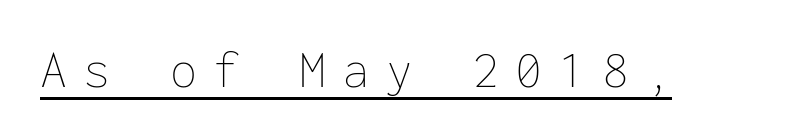
{"italic": "no", "bold": "no", "weight": "thin", "width": "normal", "stroke_contrast": "low", "x_height": "medium", "monospaced": "yes", "underline": "yes", "letter_spacing": "wide", "letter_spacing_em": 0.3, "glyph_px": 54}
